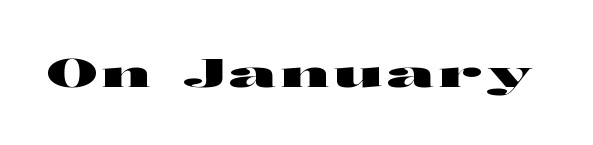
When letters stand straight like this, we call the style roman or upright. This sample has the flowing, uneven cadence of proportional lettering. Descenders hang freely into open space. This sample uses a sans-serif face.
